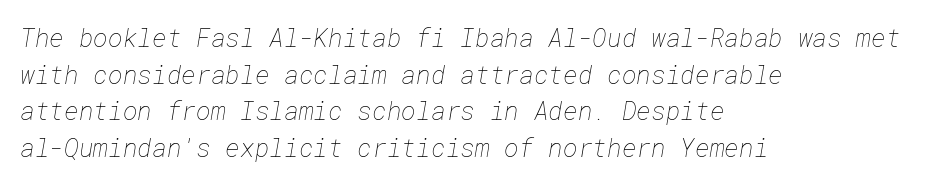
{"bold": "no", "underline": "no", "align": "left", "line_spacing": "normal", "line_spacing_ratio": 1.47, "letter_spacing": "normal", "letter_spacing_em": 0.0, "glyph_px": 25}
